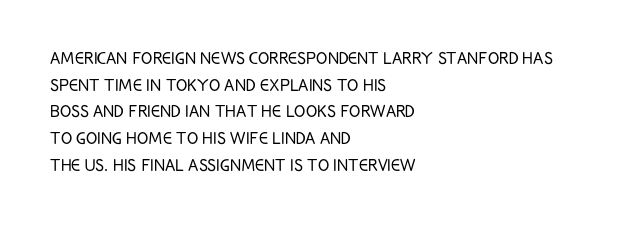
Summary of weight: not heavy and not bold. The vertical gap from one line to the next is medium. The type is set solid horizontally, with unmodified tracking. No italicization has been applied; the sample stays upright. The paragraph shown leans on its left margin. The gap between lines stays unmarked.
